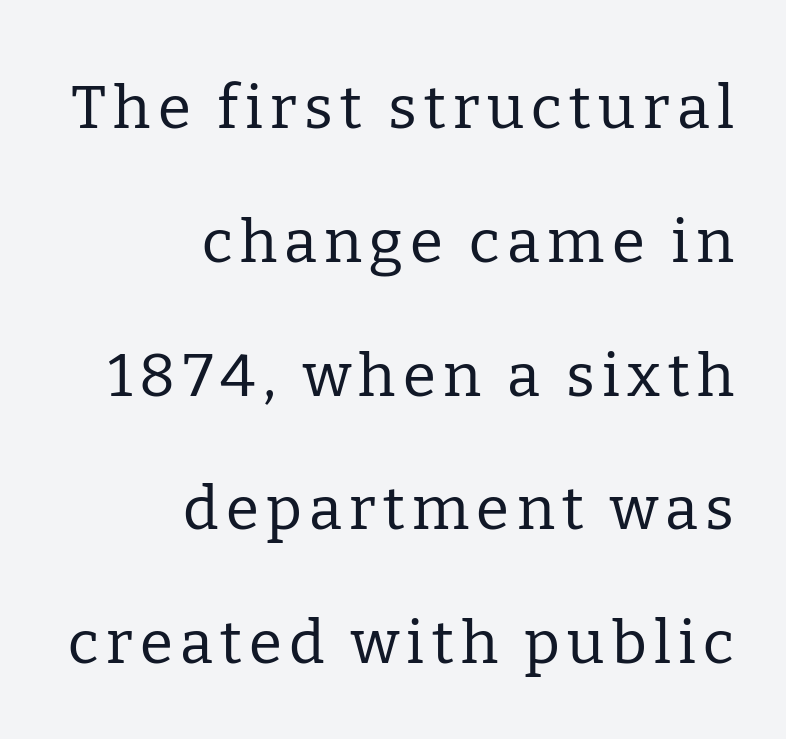
The image shows 60 px regular-weight serif type, upright; set right-aligned, loose line spacing (2.23x), not underlined; low stroke contrast and a medium x-height.
